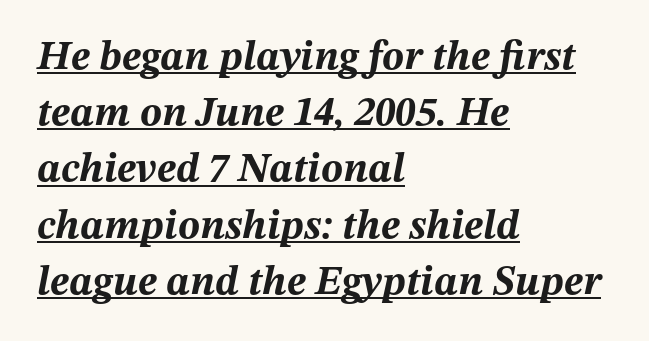
The image shows 41 px bold type, italic (leaning right); set left-aligned, normal line spacing (1.37x), normal letter spacing, underlined; medium stroke contrast and a medium x-height.
